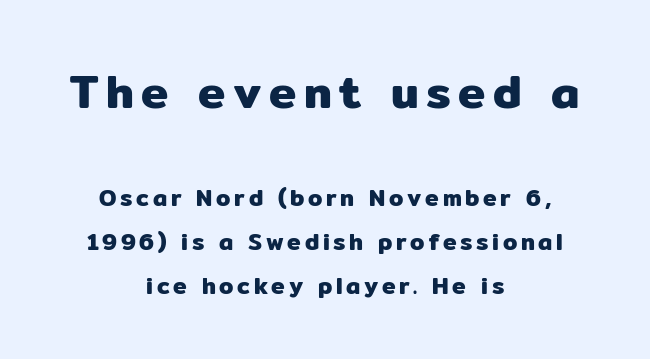
Q: Is the text italic (slanted)? A: No, it is upright.
Q: Is the typeface a serif or a sans-serif typeface? A: Sans-serif.
Q: Is the text underlined? A: No.
Q: How is the paragraph aligned? A: Centered.
Q: Is the spacing between lines tight, normal or loose? A: Loose.
Q: Which block of text is set in a larger size, the first (top) or the second (bottom)? A: The first (top) one.
Q: Width (condensed, normal, or wide)? A: Normal.
Q: Stroke contrast? A: Low.
Q: x-height? A: Medium.
Q: Monospaced? A: No.
